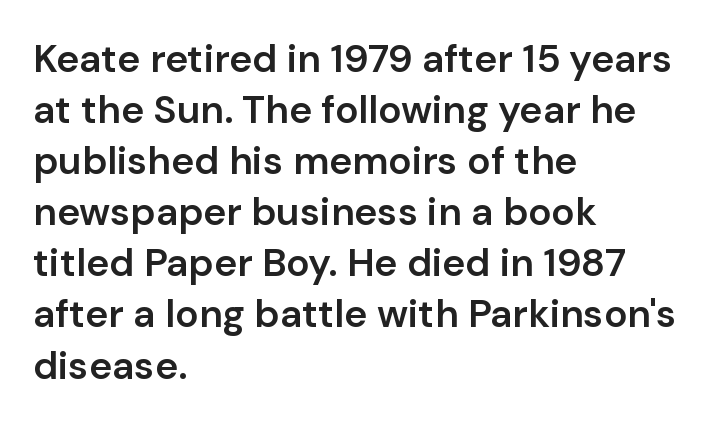
These lines are rendered in a variable-pitch font. Strokes here are thickened, but only to semibold level. Inter-character spacing is left at the font's built-in metrics. The designer left line spacing at the default.
